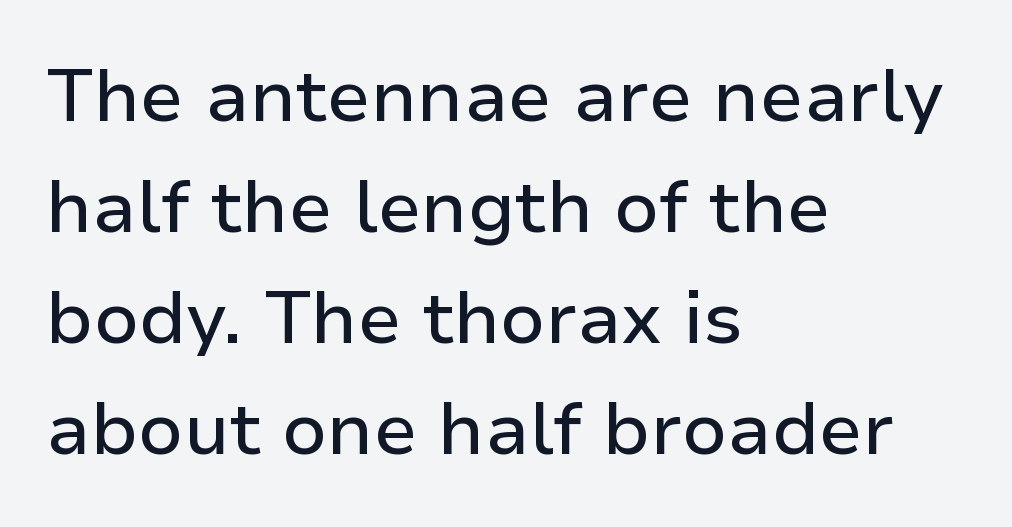
In terms of leading, this rendering sits right in the middle. All the whitespace from short lines collects on the right. Spacing verdict: proportional, widths tailored to each character. The tracking reads as untouched default to a designer's eye. Every character sits straight up, as roman type does. Honestly, there is no underline to notice here at all.
